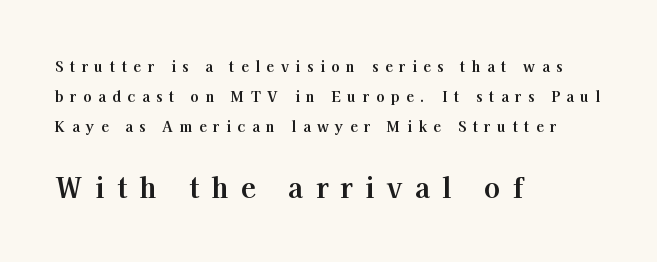
Is the block centered? No — it sits flush against the left margin. The baseline area is clear. Tracking value appears strongly positive — letters spread wide. Quick note: interline space is abundant.
